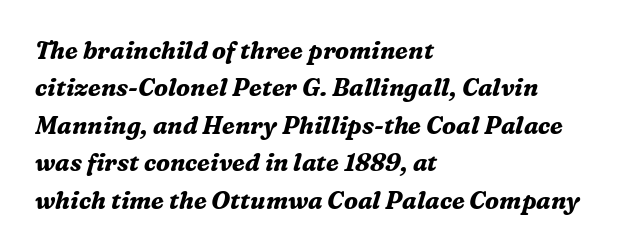
Q: Is the text bold? A: Yes.
Q: Is the text italic (slanted)? A: Yes, it leans right by about 16 degrees.
Q: Is the text underlined? A: No.
Q: How is the paragraph aligned? A: Left-aligned.
Q: Is the spacing between letters normal or unusually wide? A: Normal.
Q: Is the spacing between lines tight, normal or loose? A: Normal.
